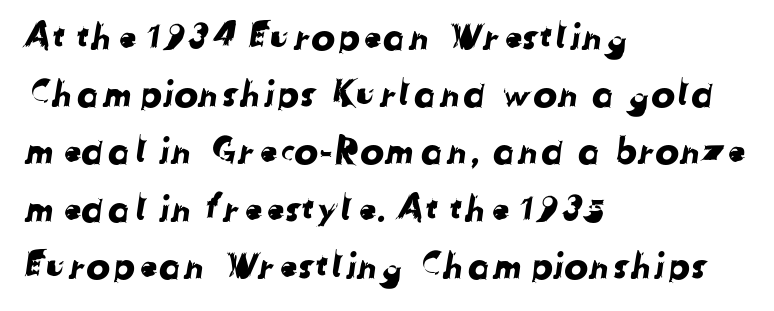
The image shows 36 px sans-serif type; set left-aligned, normal line spacing (1.59x), normal letter spacing, not underlined; low stroke contrast and a medium x-height.
